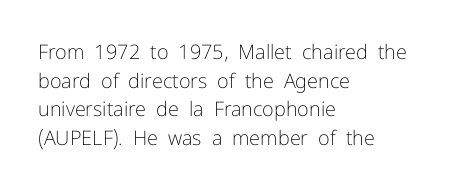
The image shows 20 px text type, upright; set left-aligned, normal line spacing (1.43x), normal letter spacing, not underlined.
